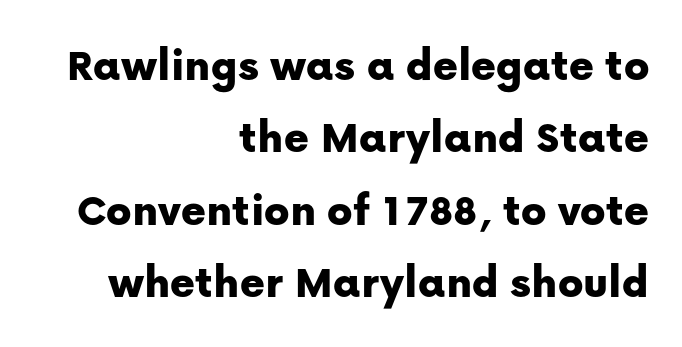
{"serif": "no", "italic": "no", "width": "normal", "stroke_contrast": "low", "x_height": "medium", "monospaced": "no", "underline": "no", "align": "right", "line_spacing": "normal", "line_spacing_ratio": 1.54, "letter_spacing": "normal", "letter_spacing_em": 0.0, "glyph_px": 47}
